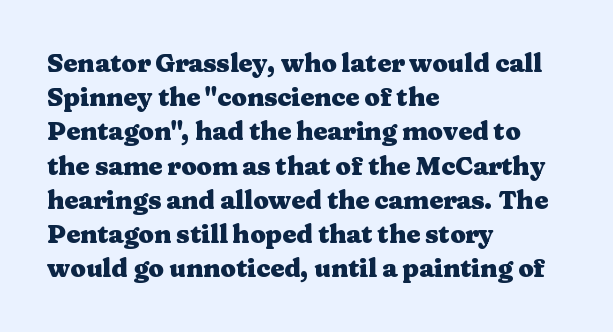
The image shows 25 px bold type, upright; set left-aligned, normal line spacing (1.37x), normal letter spacing, not underlined.
